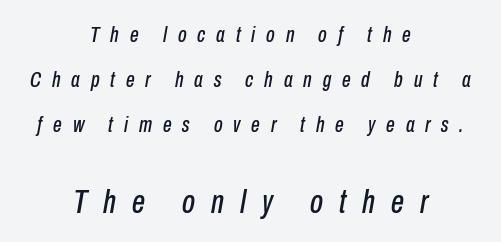
Q: Is the text italic (slanted)? A: Yes, it leans right by about 10 degrees.
Q: Is the text underlined? A: No.
Q: How is the paragraph aligned? A: Centered.
Q: Is the spacing between letters normal or unusually wide? A: Unusually wide.
Q: Is the spacing between lines tight, normal or loose? A: Loose.
Q: Which block of text is set in a larger size, the first (top) or the second (bottom)? A: The second (bottom) one.
Q: Width (condensed, normal, or wide)? A: Condensed.
Q: Stroke contrast? A: Low.
Q: x-height? A: Medium.
Q: Monospaced? A: No.
